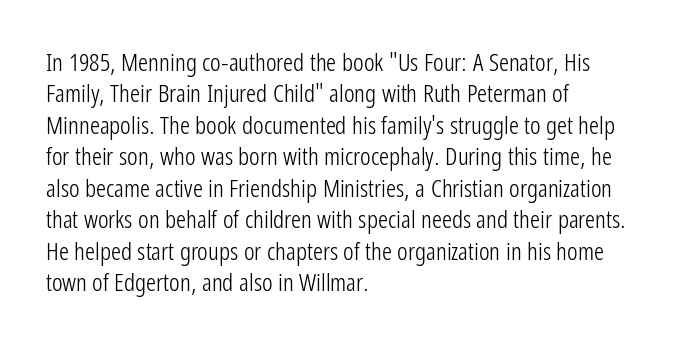
Q: Is the text bold? A: No.
Q: Is the text italic (slanted)? A: No, it is upright.
Q: Is the text underlined? A: No.
Q: How is the paragraph aligned? A: Left-aligned.
Q: Is the spacing between letters normal or unusually wide? A: Normal.
Q: Is the spacing between lines tight, normal or loose? A: Normal.
